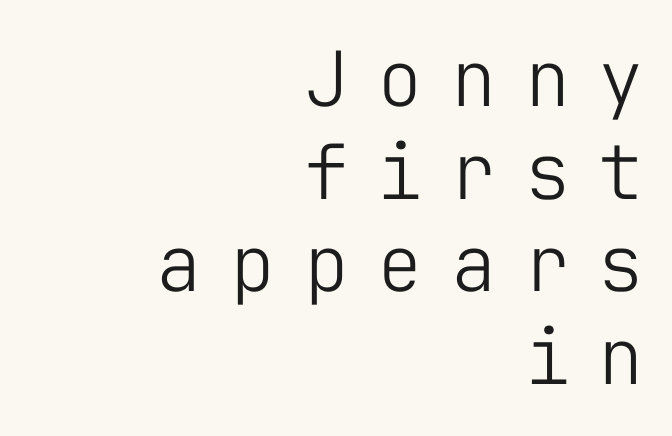
No chunkiness to these letters — they're not bold. Ascenders rise straight up at ninety degrees. Each letter, wide or thin by design, is forced into the same width here. Only glyphs here, with clear space below each row.
